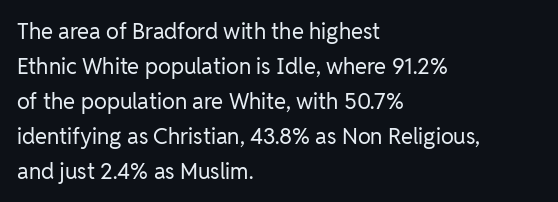
{"italic": "no", "bold": "no", "underline": "no", "align": "left", "line_spacing": "normal", "line_spacing_ratio": 1.59, "letter_spacing": "normal", "letter_spacing_em": 0.0, "glyph_px": 22}
